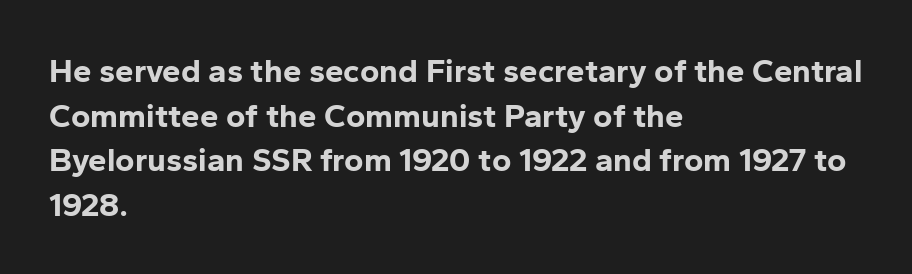
The image shows 33 px bold sans-serif type, upright; set left-aligned, normal line spacing (1.35x), normal letter spacing, not underlined; low stroke contrast and a medium x-height.
